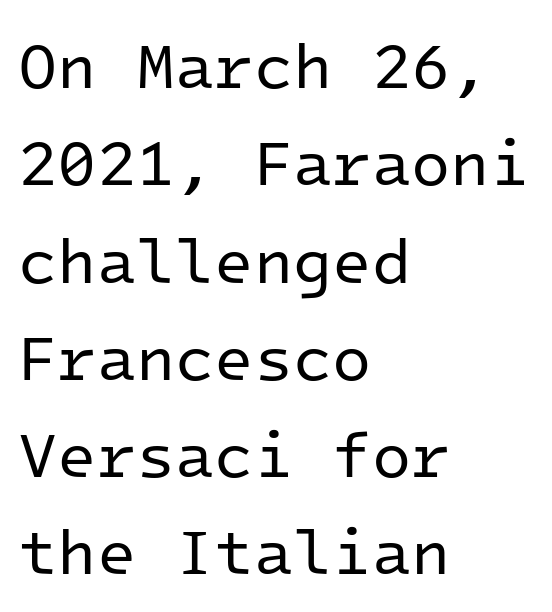
{"serif": "no", "italic": "no", "bold": "no", "weight": "regular", "width": "normal", "stroke_contrast": "low", "x_height": "medium", "monospaced": "yes", "underline": "no", "align": "left", "line_spacing": "normal", "line_spacing_ratio": 1.52, "letter_spacing": "normal", "letter_spacing_em": 0.0, "glyph_px": 64}
